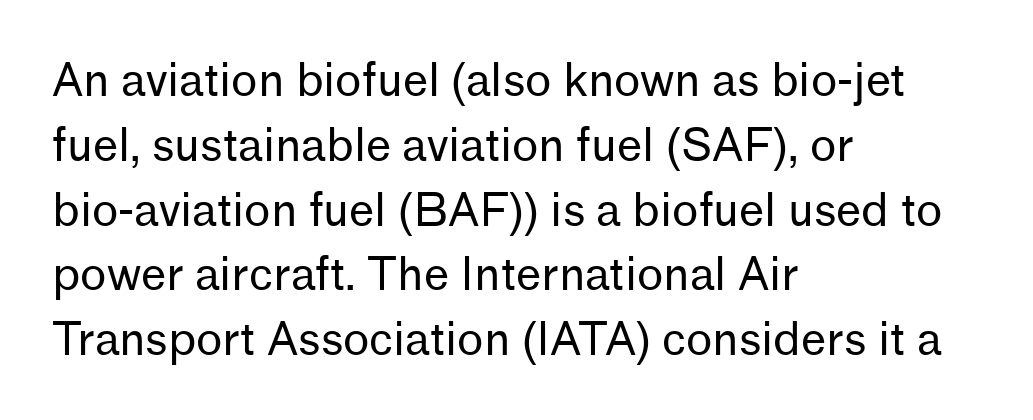
Do the characters align in a grid? No, the font is proportional. If you drew a line through each stem, it would be perfectly vertical. What's the leading like? Ordinary, nothing unusual. I'd call this a sans setting — the letters go barefoot.
